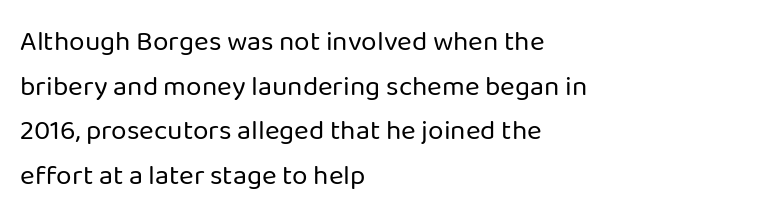
Q: Is the text bold? A: No.
Q: Is the text italic (slanted)? A: No, it is upright.
Q: Is the typeface a serif or a sans-serif typeface? A: Sans-serif.
Q: Is the text underlined? A: No.
Q: How is the paragraph aligned? A: Left-aligned.
Q: Is the spacing between letters normal or unusually wide? A: Normal.
Q: Is the spacing between lines tight, normal or loose? A: Normal.
Q: Width (condensed, normal, or wide)? A: Normal.
Q: Stroke contrast? A: Low.
Q: x-height? A: Medium.
Q: Monospaced? A: No.
